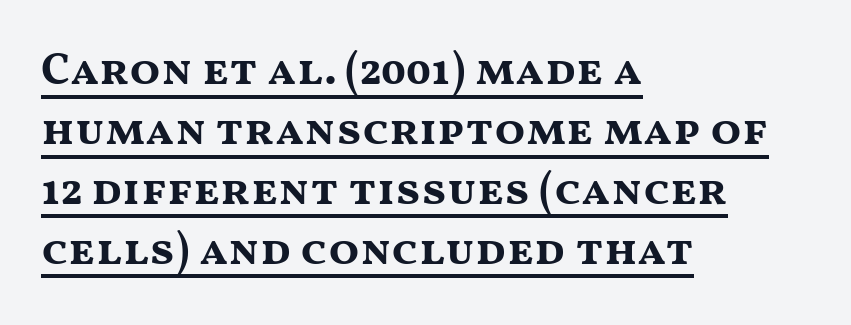
Each letter keeps its own natural width here, so spacing adapts to shape. The ragged edge is on the right, which tells us the setting is flush left. The font is running at its bold setting. A baseline rule has been typeset under these characters. The face used here is a sans, in the tradition of grotesques and geometrics.
